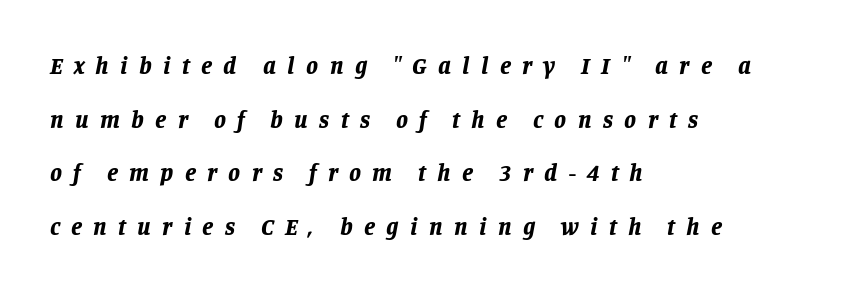
Q: Is the text bold? A: Yes.
Q: Is the text italic (slanted)? A: Yes, it leans right by about 11 degrees.
Q: Is the text underlined? A: No.
Q: How is the paragraph aligned? A: Left-aligned.
Q: Is the spacing between letters normal or unusually wide? A: Unusually wide.
Q: Is the spacing between lines tight, normal or loose? A: Loose.
